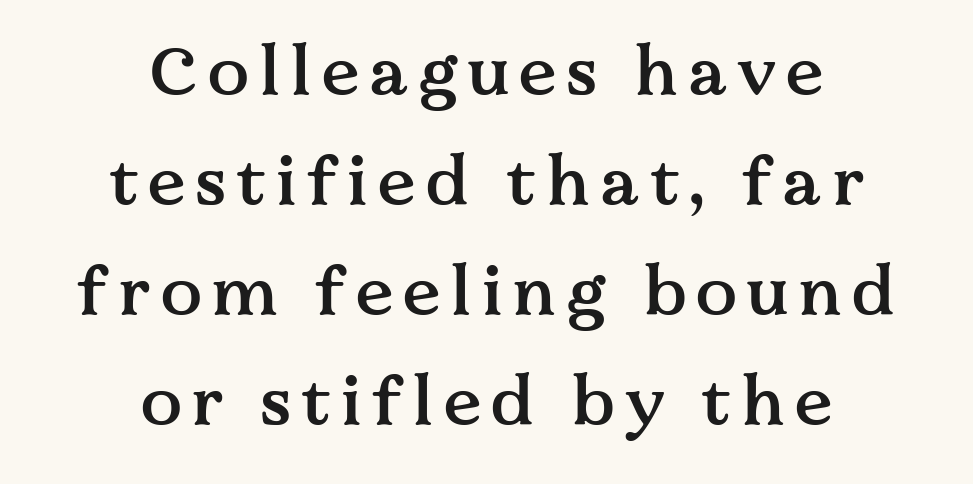
{"serif": "yes", "italic": "no", "bold": "semi", "weight": "semibold", "width": "normal", "stroke_contrast": "medium", "x_height": "medium", "monospaced": "no", "underline": "no", "align": "center", "line_spacing": "normal", "line_spacing_ratio": 1.62, "glyph_px": 68}
